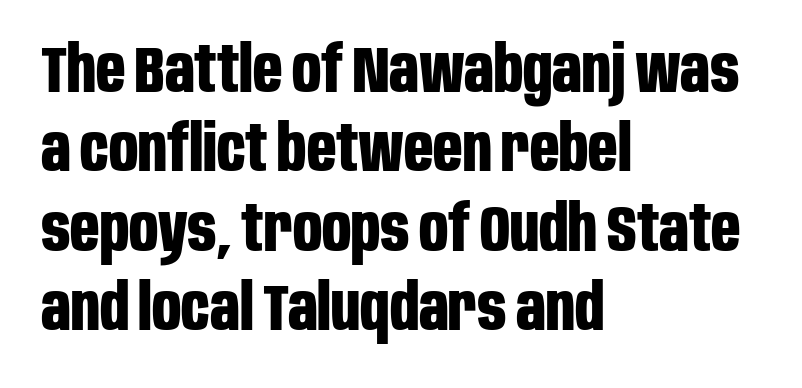
You could not count columns in this text — the font is proportionally spaced. Every row of glyphs begins at an identical x-position on the left. The font is running at its bold setting. Each row of text sits above clean, open space. Characters follow at the spacing the type designer built in.
